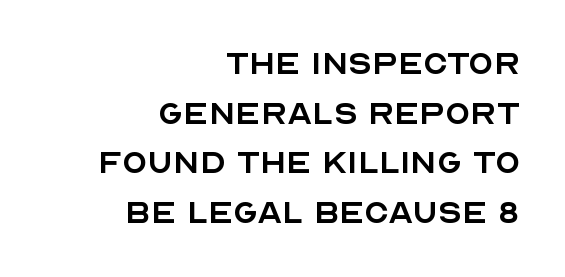
{"serif": "no", "italic": "no", "bold": "no", "weight": "regular", "width": "normal", "x_height": "large", "monospaced": "no", "underline": "no", "align": "right", "line_spacing_ratio": 1.21, "letter_spacing": "normal", "letter_spacing_em": 0.0, "glyph_px": 41}
